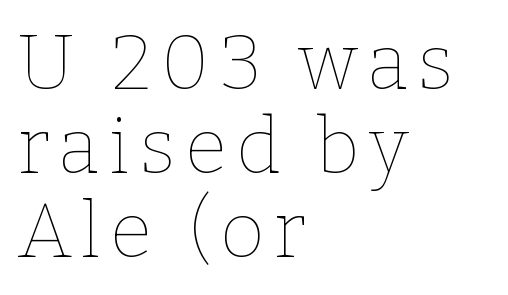
Character widths vary here, with narrow letters taking less room than wide ones. The ragged edge is on the right, which tells us the setting is flush left. Lines of text with bare space underneath. Does the leading feel generous? Not at all — it's pinched. The strokes carry an ordinary text weight at most.
